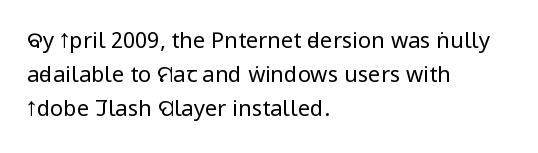
Q: Is the text bold? A: No.
Q: Is the text italic (slanted)? A: No, it is upright.
Q: Is the text underlined? A: No.
Q: How is the paragraph aligned? A: Left-aligned.
Q: Is the spacing between letters normal or unusually wide? A: Normal.
Q: Is the spacing between lines tight, normal or loose? A: Normal.
